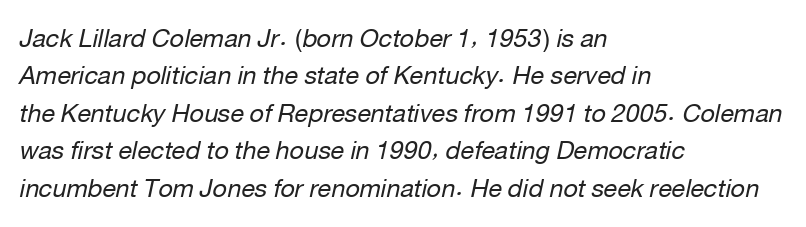
Posture: slanted. Underline: absent. This block has exactly the height ordinary leading produces. How are the letters spaced? Ordinarily, with no added tracking. The ragged edge is on the right, which tells us the setting is flush left. Counters stay open thanks to moderate or lighter strokes.
